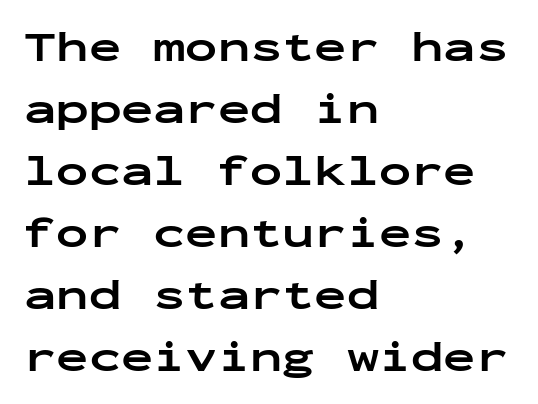
Q: Is the text bold? A: Yes.
Q: Is the text italic (slanted)? A: No, it is upright.
Q: Is the typeface a serif or a sans-serif typeface? A: Sans-serif.
Q: Is the text underlined? A: No.
Q: How is the paragraph aligned? A: Left-aligned.
Q: Is the spacing between letters normal or unusually wide? A: Normal.
Q: Is the spacing between lines tight, normal or loose? A: Normal.
Q: Width (condensed, normal, or wide)? A: Wide.
Q: Stroke contrast? A: Low.
Q: x-height? A: Medium.
Q: Monospaced? A: Yes.
